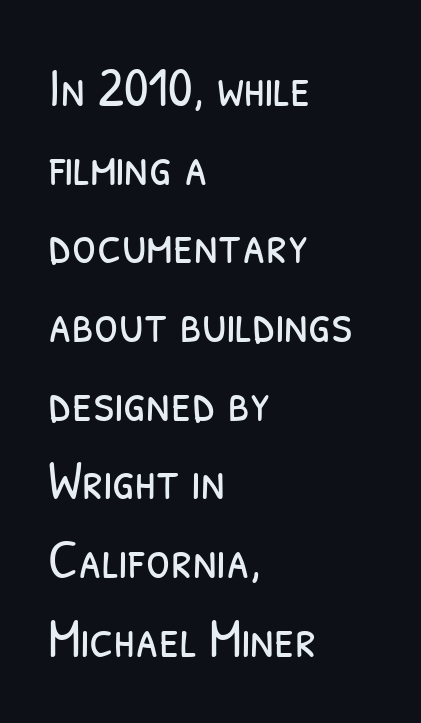
{"serif": "no", "bold": "no", "weight": "light", "width": "condensed", "stroke_contrast": "low", "x_height": "medium", "monospaced": "no", "underline": "no", "align": "left", "line_spacing": "normal", "line_spacing_ratio": 1.43, "letter_spacing": "normal", "letter_spacing_em": 0.0, "glyph_px": 55}
